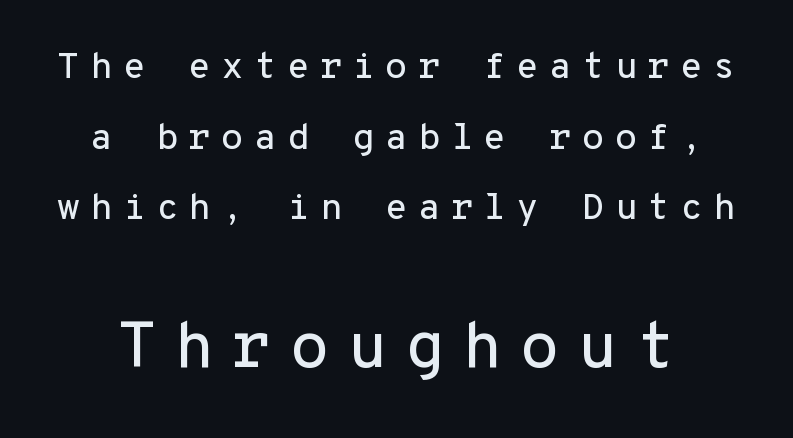
{"serif": "no", "italic": "no", "width": "normal", "stroke_contrast": "low", "x_height": "medium", "monospaced": "yes", "underline": "no", "line_spacing": "loose", "line_spacing_ratio": 1.91, "letter_spacing": "wide", "letter_spacing_em": 0.27, "larger_block": "second", "size_ratio": 1.76, "glyph_px": 65}
